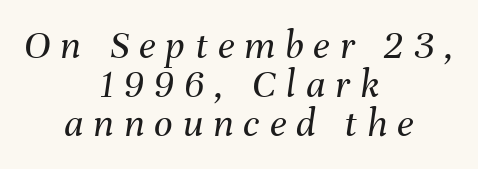
{"italic": "yes", "lean": "right", "slant_degrees": 8, "bold": "no", "weight": "regular", "width": "normal", "stroke_contrast": "medium", "x_height": "medium", "monospaced": "no", "underline": "no", "align": "center", "line_spacing": "tight", "line_spacing_ratio": 0.95, "letter_spacing": "wide", "letter_spacing_em": 0.24, "glyph_px": 41}
